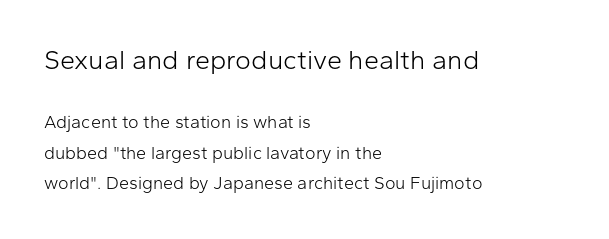
Lines of text with bare space underneath. These glyphs show unthickened strokes, regular width or finer. Successive baselines arrive at the customary interval. Tall strokes in this sample are plumb rather than angled. Compared with typical body copy, the letter spacing here is the same.
